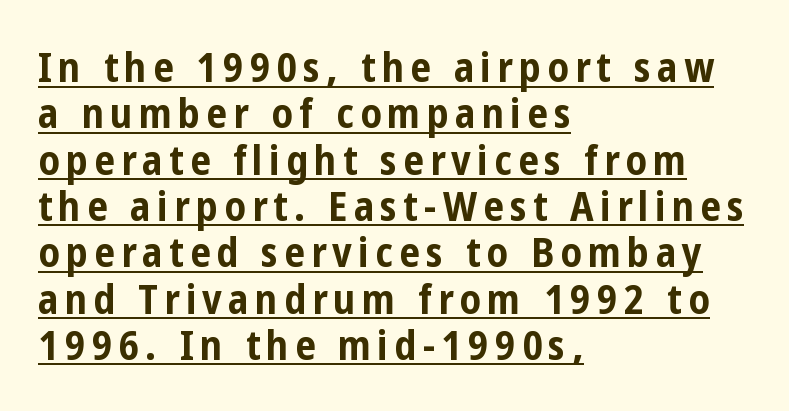
Q: Is the text bold? A: Yes.
Q: Is the text italic (slanted)? A: No, it is upright.
Q: Is the typeface a serif or a sans-serif typeface? A: Sans-serif.
Q: Is the text underlined? A: Yes.
Q: How is the paragraph aligned? A: Left-aligned.
Q: Is the spacing between lines tight, normal or loose? A: Tight.
Q: Width (condensed, normal, or wide)? A: Condensed.
Q: Stroke contrast? A: Low.
Q: x-height? A: Medium.
Q: Monospaced? A: No.
